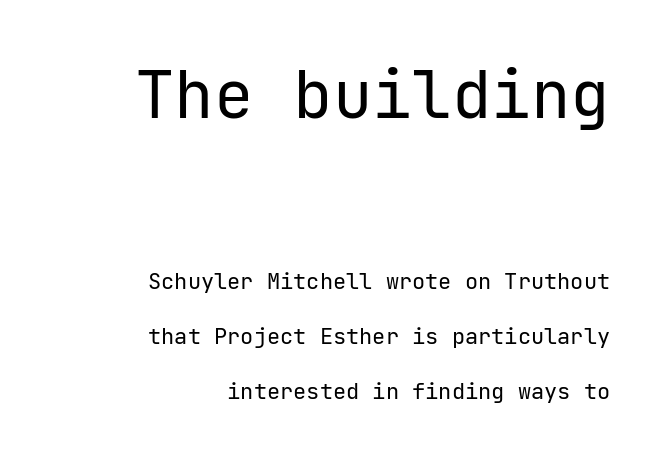
{"serif": "no", "italic": "no", "bold": "no", "weight": "regular", "width": "normal", "stroke_contrast": "low", "x_height": "medium", "underline": "no", "align": "right", "line_spacing": "loose", "line_spacing_ratio": 2.48, "letter_spacing": "normal", "letter_spacing_em": 0.0, "larger_block": "first", "size_ratio": 3.0, "glyph_px": 66}
